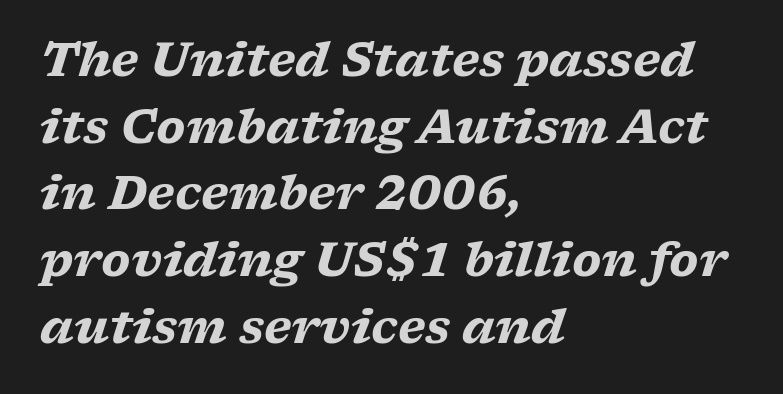
Q: Is the text bold? A: Yes.
Q: Is the text italic (slanted)? A: Yes, it leans right by about 17 degrees.
Q: Is the typeface a serif or a sans-serif typeface? A: Serif.
Q: Is the text underlined? A: No.
Q: How is the paragraph aligned? A: Left-aligned.
Q: Is the spacing between letters normal or unusually wide? A: Normal.
Q: Is the spacing between lines tight, normal or loose? A: Normal.
Q: Width (condensed, normal, or wide)? A: Wide.
Q: Stroke contrast? A: Low.
Q: x-height? A: Medium.
Q: Monospaced? A: No.
